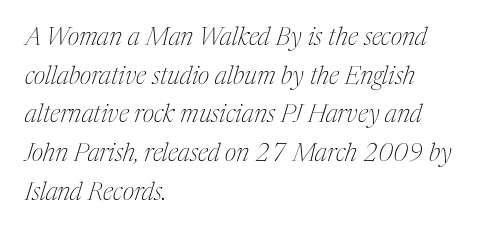
The image shows 25 px text type, italic (leaning right); set left-aligned, normal line spacing (1.55x), normal letter spacing, not underlined.
